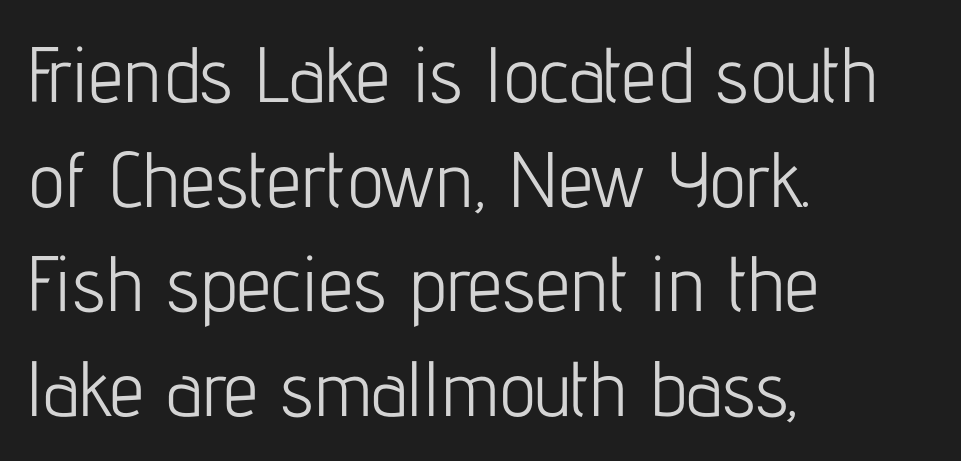
{"serif": "no", "italic": "no", "bold": "no", "weight": "light", "width": "condensed", "stroke_contrast": "low", "x_height": "medium", "monospaced": "no", "underline": "no", "align": "left", "line_spacing": "normal", "line_spacing_ratio": 1.34, "letter_spacing": "normal", "letter_spacing_em": 0.0, "glyph_px": 78}
